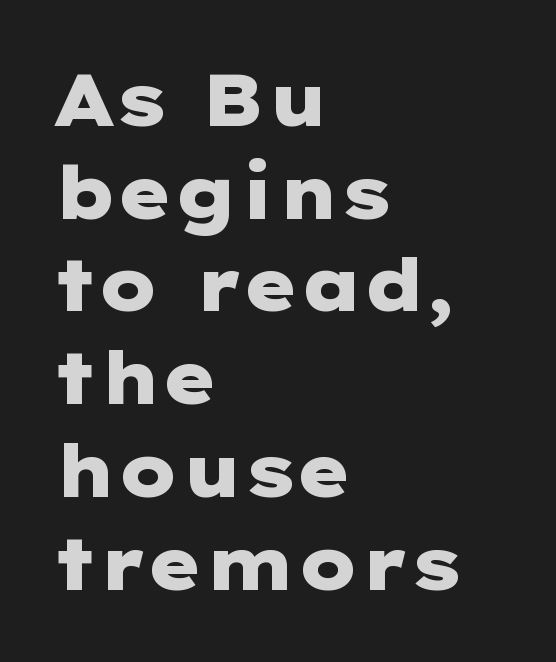
{"serif": "no", "italic": "no", "bold": "yes", "weight": "heavy", "width": "wide", "stroke_contrast": "low", "x_height": "medium", "underline": "no", "align": "left", "line_spacing": "normal", "line_spacing_ratio": 1.27, "letter_spacing": "normal", "letter_spacing_em": 0.0, "glyph_px": 73}
